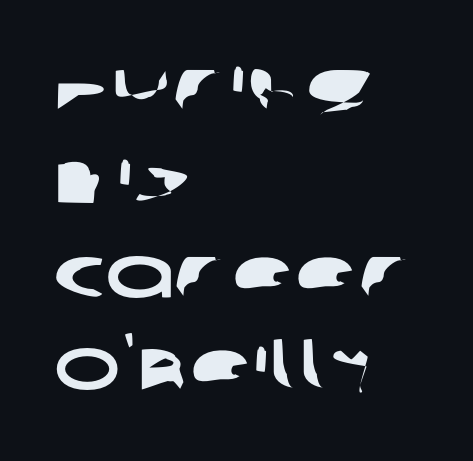
{"serif": "no", "width": "wide", "stroke_contrast": "low", "x_height": "large", "monospaced": "no", "underline": "no", "align": "left", "line_spacing": "normal", "line_spacing_ratio": 1.28, "letter_spacing": "normal", "letter_spacing_em": 0.0, "glyph_px": 73}
